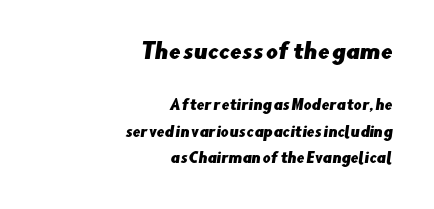
Q: Is the text underlined? A: No.
Q: How is the paragraph aligned? A: Right-aligned.
Q: Is the spacing between letters normal or unusually wide? A: Normal.
Q: Which block of text is set in a larger size, the first (top) or the second (bottom)? A: The first (top) one.
